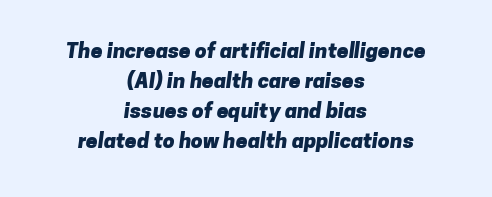
{"bold": "yes", "underline": "no", "align": "center", "line_spacing": "normal", "line_spacing_ratio": 1.43, "letter_spacing": "normal", "letter_spacing_em": 0.0, "glyph_px": 21}
